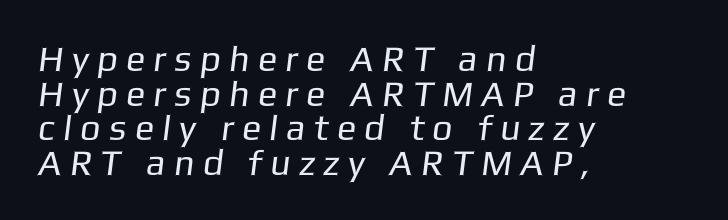
Stroke mass is kept to a normal reading level or below. Type without underlining. Caption: expanded tracking, letters set apart. Observe the absence of serifs on each vertical stroke in this sample. The face used here is proportionally spaced, like ordinary book or web type. Baseline-to-baseline distance is barely more than the letter height.
